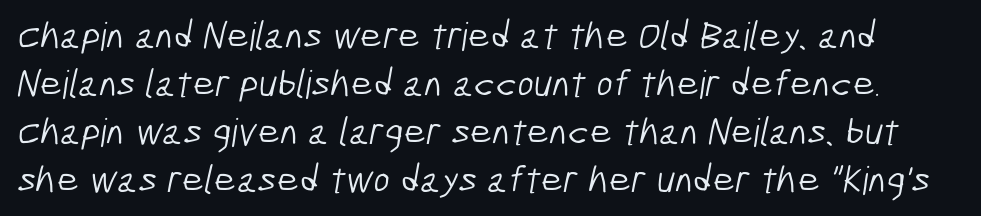
{"serif": "no", "bold": "no", "weight": "light", "width": "condensed", "stroke_contrast": "low", "x_height": "medium", "monospaced": "no", "underline": "no", "line_spacing_ratio": 1.23, "letter_spacing": "normal", "letter_spacing_em": 0.0, "glyph_px": 39}
